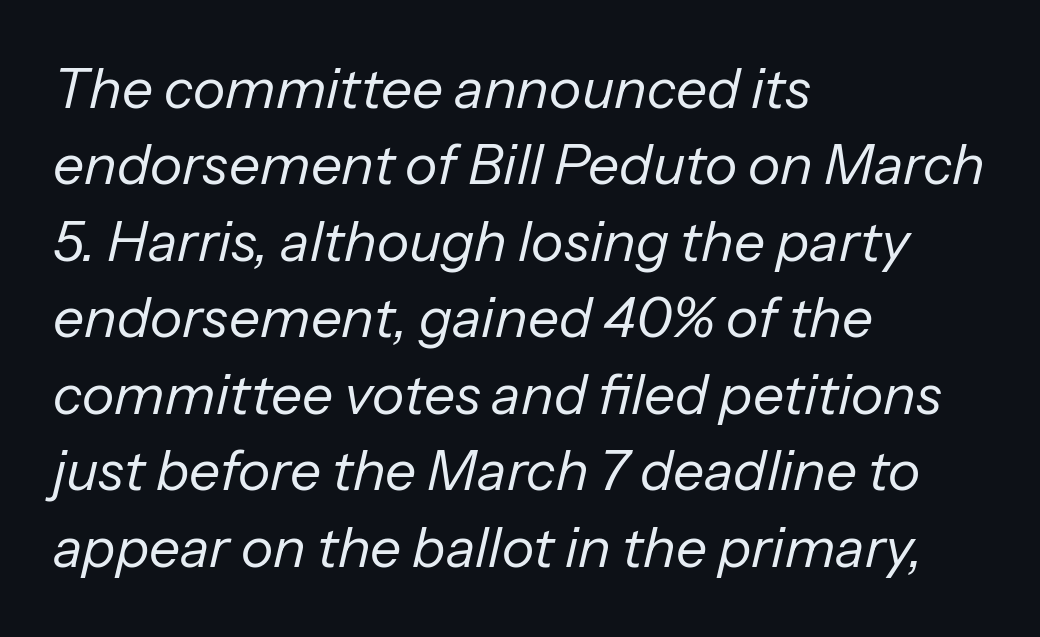
Honestly, there is no underline to notice here at all. This sample uses an oblique cut, with every glyph tilted off the vertical. The horizontal fit of the characters is conventional and even. Here the designer chose a conventional face with non-uniform glyph widths.
